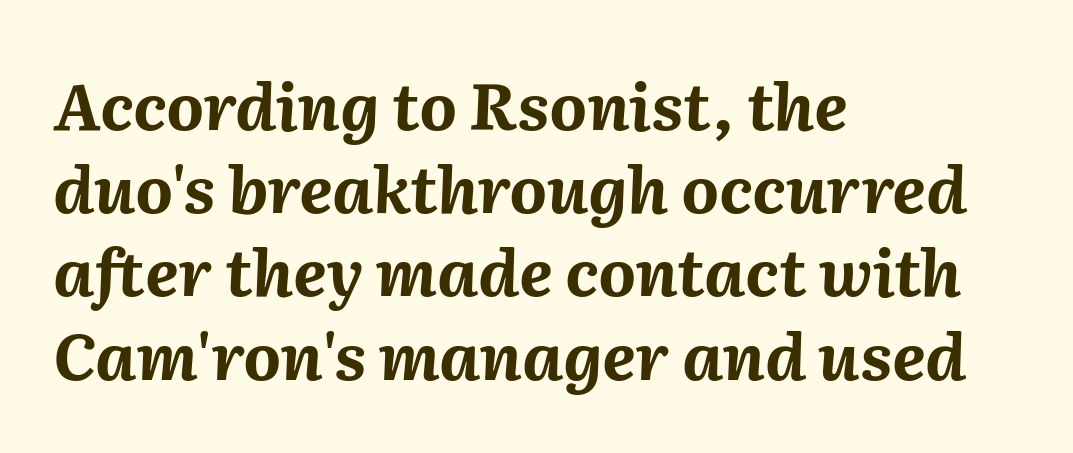
The image shows 65 px bold type, italic (leaning right); set left-aligned, normal line spacing (1.28x), normal letter spacing, not underlined; medium stroke contrast and a medium x-height.
